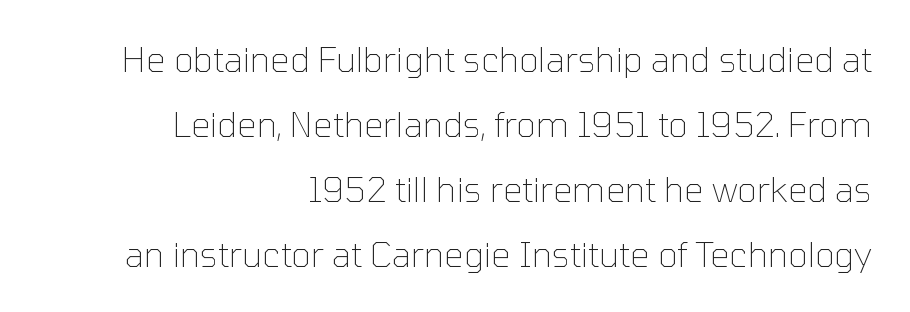
Q: Is the text bold? A: No.
Q: Is the text italic (slanted)? A: No, it is upright.
Q: Is the typeface a serif or a sans-serif typeface? A: Sans-serif.
Q: Is the text underlined? A: No.
Q: How is the paragraph aligned? A: Right-aligned.
Q: Is the spacing between letters normal or unusually wide? A: Normal.
Q: Is the spacing between lines tight, normal or loose? A: Loose.
Q: Width (condensed, normal, or wide)? A: Normal.
Q: Stroke contrast? A: Low.
Q: x-height? A: Medium.
Q: Monospaced? A: No.
